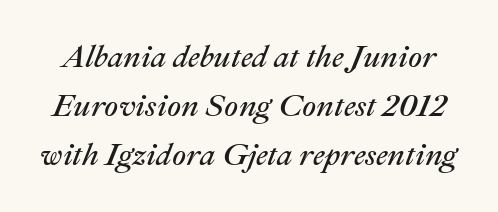
Q: Is the text bold? A: No.
Q: Is the text italic (slanted)? A: Yes, it leans right by about 22 degrees.
Q: Is the text underlined? A: No.
Q: Is the spacing between letters normal or unusually wide? A: Normal.
Q: Is the spacing between lines tight, normal or loose? A: Normal.
Q: Width (condensed, normal, or wide)? A: Normal.
Q: Stroke contrast? A: Medium.
Q: x-height? A: Medium.
Q: Monospaced? A: No.
